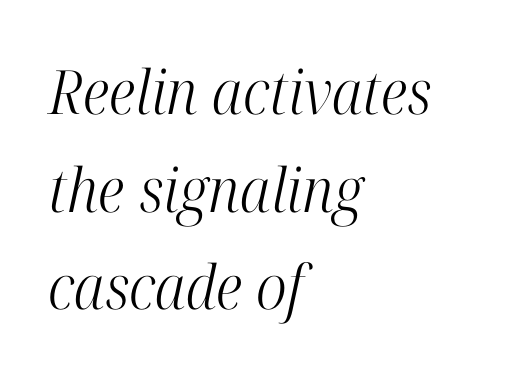
{"serif": "yes", "italic": "yes", "lean": "right", "slant_degrees": 12, "bold": "no", "weight": "light", "width": "condensed", "stroke_contrast": "high", "x_height": "medium", "monospaced": "no", "underline": "no", "align": "left", "line_spacing": "normal", "line_spacing_ratio": 1.6, "letter_spacing": "normal", "letter_spacing_em": 0.0, "glyph_px": 61}
